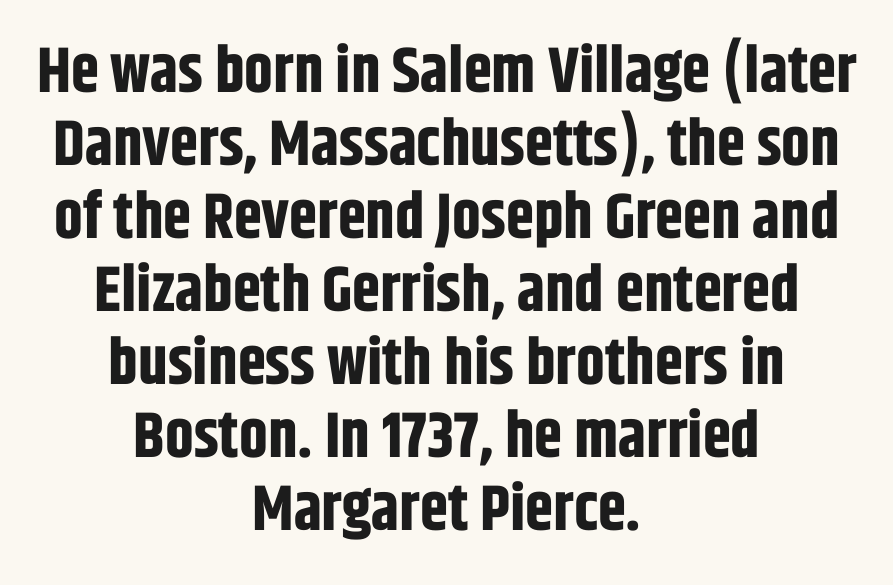
Q: Is the text bold? A: Yes.
Q: Is the text italic (slanted)? A: No, it is upright.
Q: Is the typeface a serif or a sans-serif typeface? A: Sans-serif.
Q: Is the text underlined? A: No.
Q: How is the paragraph aligned? A: Centered.
Q: Is the spacing between letters normal or unusually wide? A: Normal.
Q: Is the spacing between lines tight, normal or loose? A: Tight.
Q: Width (condensed, normal, or wide)? A: Condensed.
Q: Stroke contrast? A: Low.
Q: x-height? A: Large.
Q: Monospaced? A: No.
